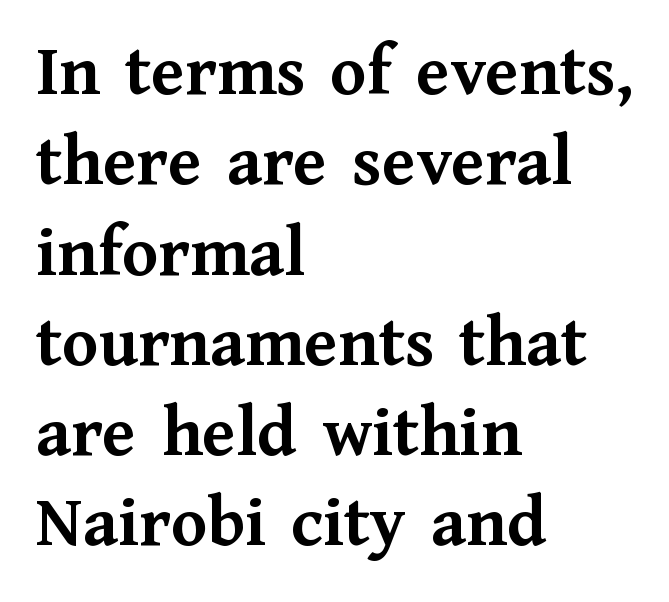
Here the glyphs are tracked normally, forming tight word shapes. The passage shown is not underscored anywhere. The face used here is proportionally spaced, like ordinary book or web type. When letters stand straight like this, we call the style roman or upright. The letters are bold, with thick, heavy strokes. Caption: multi-line text, flush left, ragged right.
